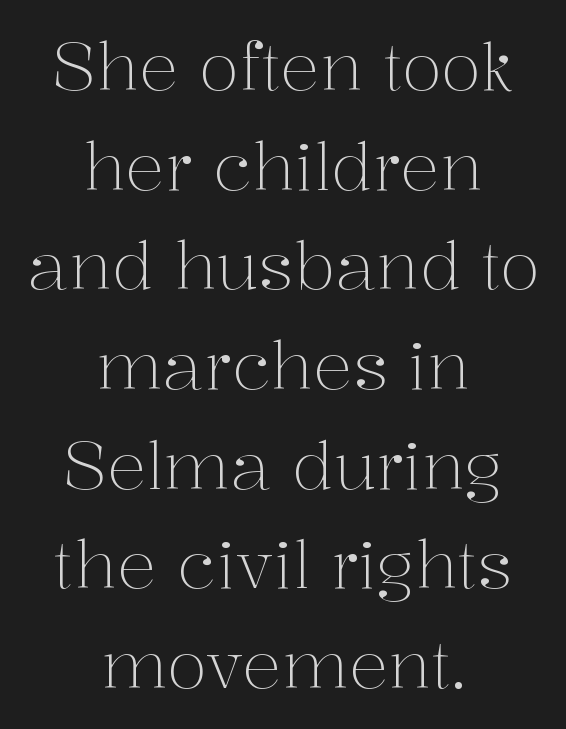
{"serif": "yes", "italic": "no", "bold": "no", "weight": "light", "width": "normal", "stroke_contrast": "medium", "x_height": "medium", "monospaced": "no", "underline": "no", "align": "center", "line_spacing": "normal", "line_spacing_ratio": 1.51, "letter_spacing": "normal", "letter_spacing_em": 0.0, "glyph_px": 66}
